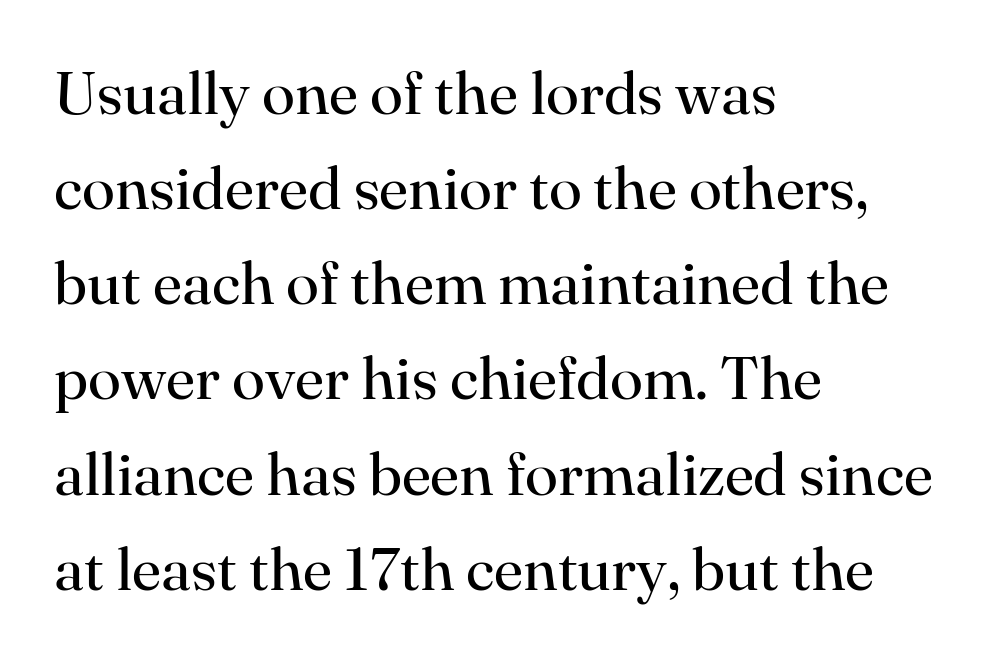
The image shows 61 px regular-weight serif type, upright; set left-aligned, normal line spacing (1.56x), normal letter spacing, not underlined; high stroke contrast and a small x-height.
